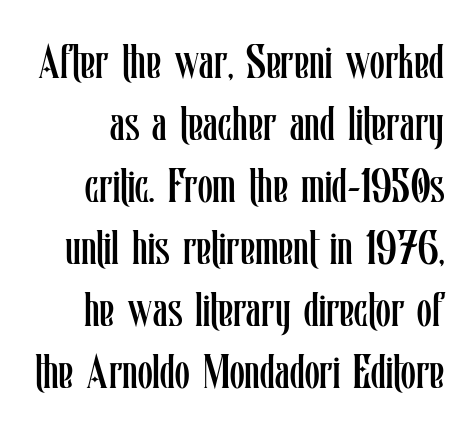
The image shows 48 px regular-weight, condensed type, upright; set normal line spacing (1.29x), normal letter spacing, not underlined; low stroke contrast and a medium x-height.
